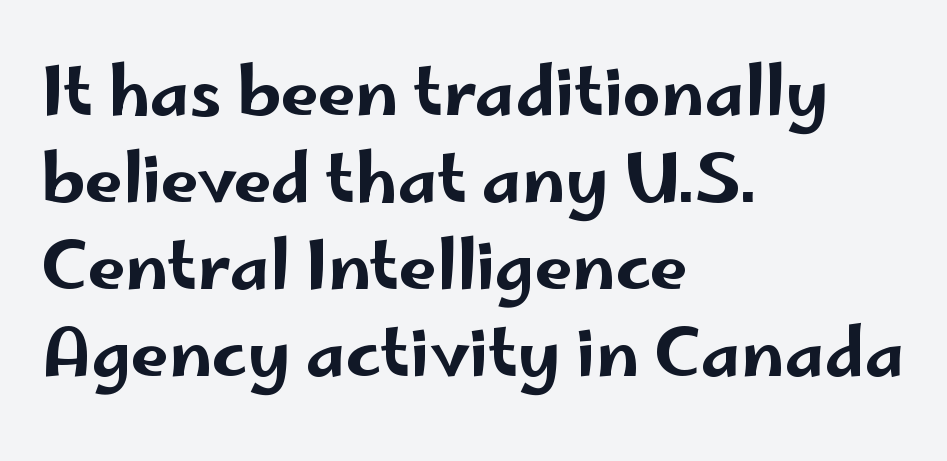
The image shows 67 px wide sans-serif type, upright; set left-aligned, normal line spacing (1.3x), normal letter spacing, not underlined; low stroke contrast and a small x-height.
